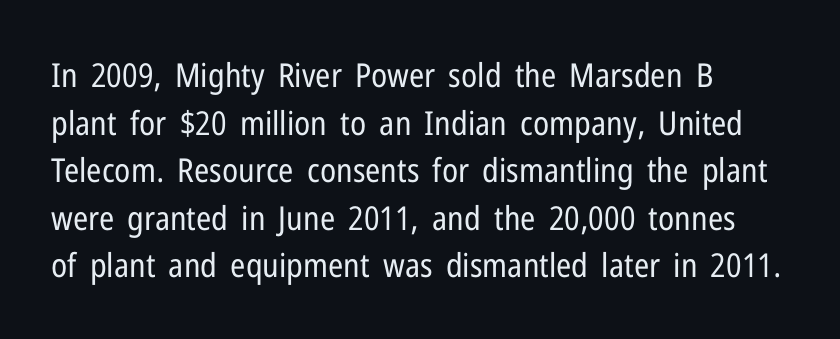
You can tell from the bare stems that sans-serif type was used. Quick note: underline off. When letters stand straight like this, we call the style roman or upright. The setting favours the left margin, as ordinary paragraphs usually do. Is the letter spacing exaggerated? No — it looks like the ordinary default. This sample keeps an unexceptional amount of space between lines.
